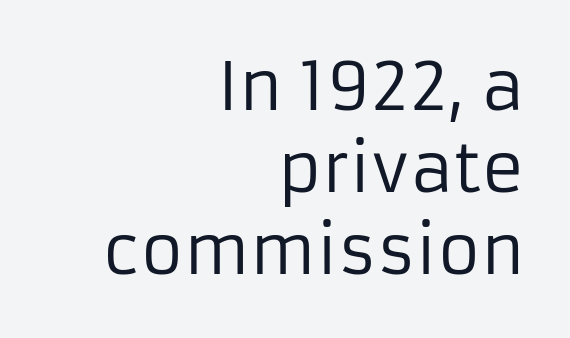
{"serif": "no", "italic": "no", "bold": "no", "weight": "regular", "width": "normal", "stroke_contrast": "low", "x_height": "medium", "monospaced": "no", "underline": "no", "align": "right", "line_spacing_ratio": 1.24, "letter_spacing": "normal", "letter_spacing_em": 0.0, "glyph_px": 66}
